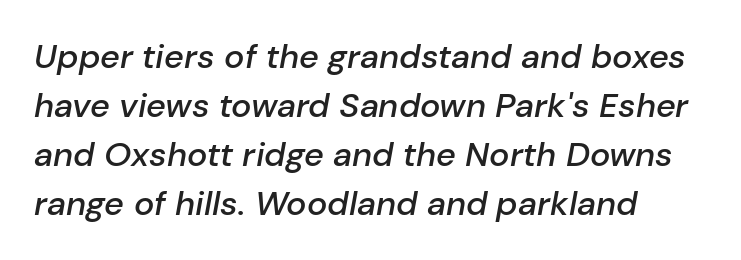
The image shows 34 px semibold type, italic (leaning right); set left-aligned, normal line spacing (1.44x), normal letter spacing, not underlined; low stroke contrast and a medium x-height.
